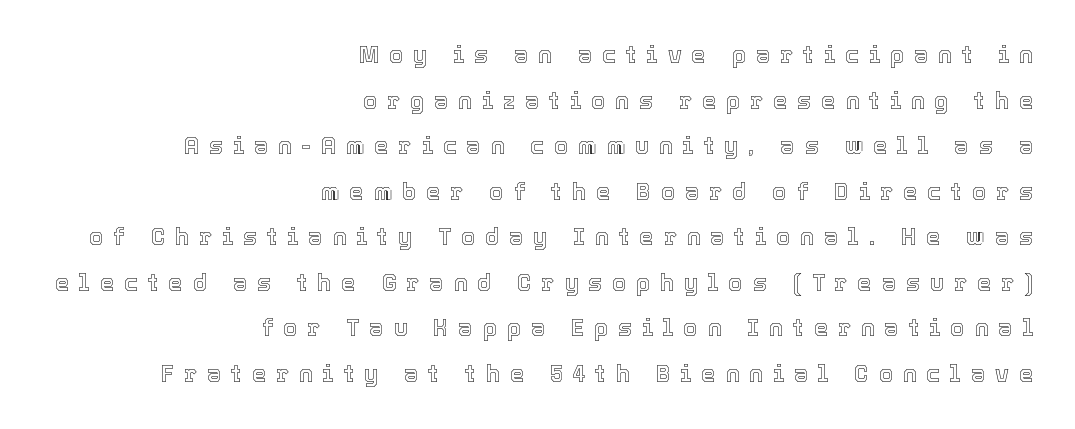
{"italic": "no", "underline": "no", "align": "right", "line_spacing": "loose", "line_spacing_ratio": 1.98, "letter_spacing": "wide", "letter_spacing_em": 0.43, "glyph_px": 23}
